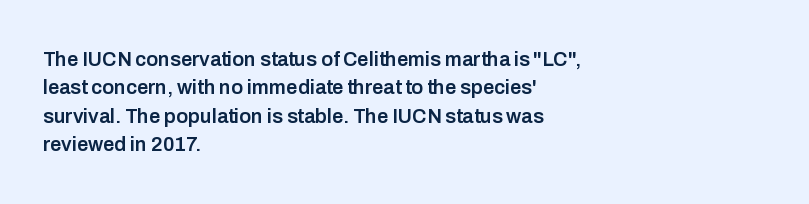
{"italic": "no", "bold": "semi", "underline": "no", "align": "left", "line_spacing": "normal", "line_spacing_ratio": 1.42, "letter_spacing": "normal", "letter_spacing_em": 0.0, "glyph_px": 20}
